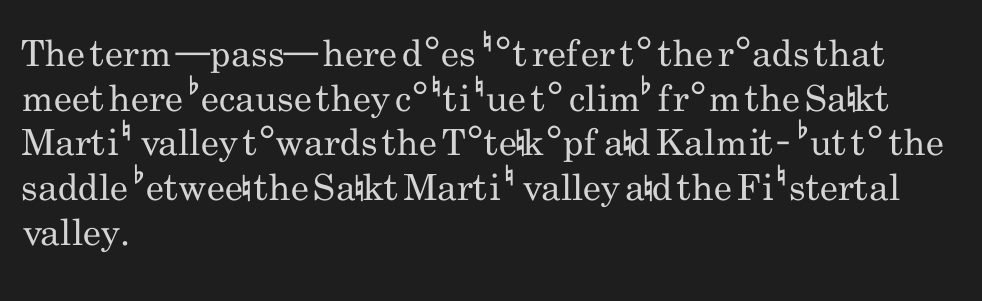
Q: Is the text bold? A: No.
Q: Is the text italic (slanted)? A: No, it is upright.
Q: Is the typeface a serif or a sans-serif typeface? A: Sans-serif.
Q: Is the text underlined? A: No.
Q: How is the paragraph aligned? A: Left-aligned.
Q: Is the spacing between letters normal or unusually wide? A: Normal.
Q: Width (condensed, normal, or wide)? A: Condensed.
Q: Stroke contrast? A: Low.
Q: x-height? A: Small.
Q: Monospaced? A: No.
